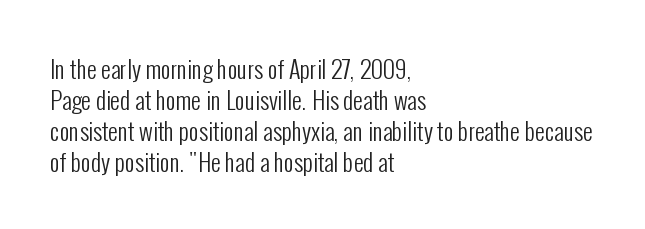
{"italic": "no", "bold": "no", "underline": "no", "align": "left", "line_spacing": "normal", "line_spacing_ratio": 1.29, "letter_spacing": "normal", "letter_spacing_em": 0.0, "glyph_px": 24}
